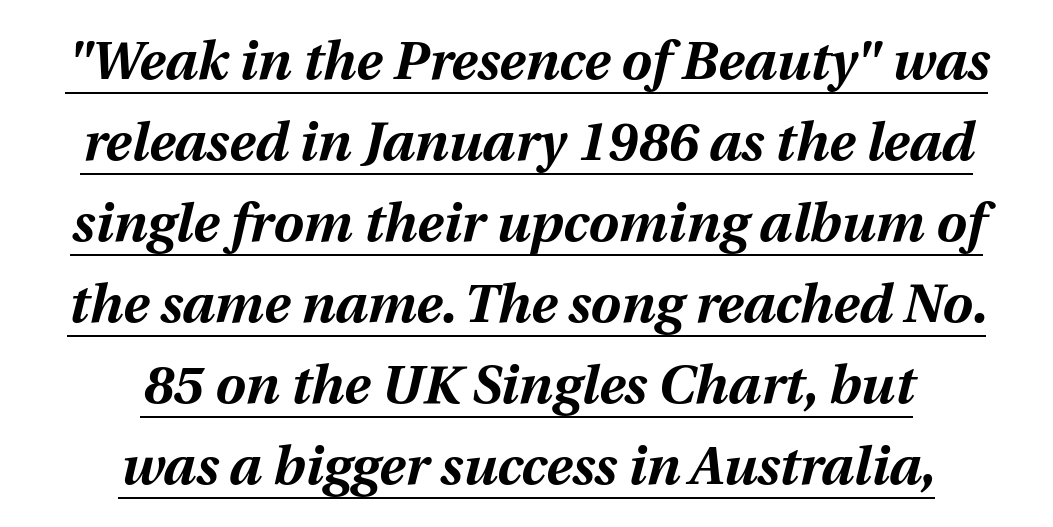
The image shows 54 px bold type, italic (leaning right); set centered, normal line spacing (1.5x), normal letter spacing, underlined; medium stroke contrast and a medium x-height.
